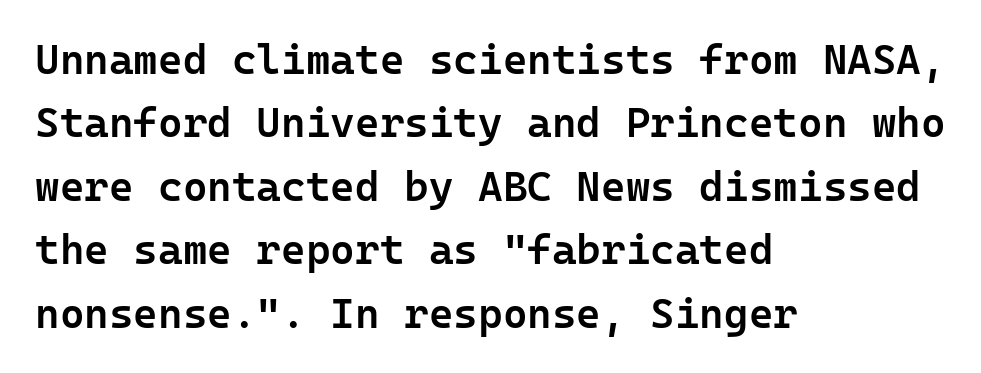
Typographic density is moderately raised because the face is semibold. Leading: standard. When letters stand straight like this, we call the style roman or upright. A bare baseline throughout the passage.
